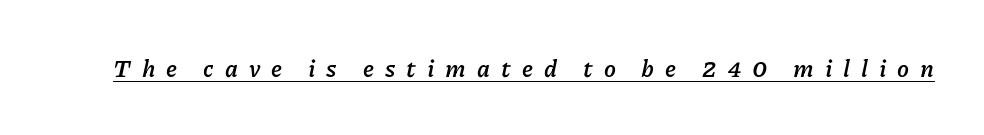
{"italic": "yes", "lean": "right", "slant_degrees": 11, "bold": "yes", "underline": "yes", "letter_spacing": "wide", "letter_spacing_em": 0.46, "glyph_px": 24}
